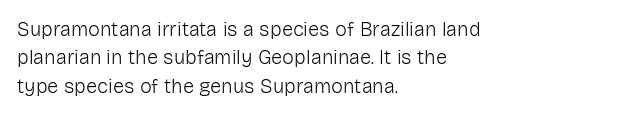
The image shows 20 px text type, upright; set left-aligned, normal line spacing (1.42x), normal letter spacing, not underlined.
